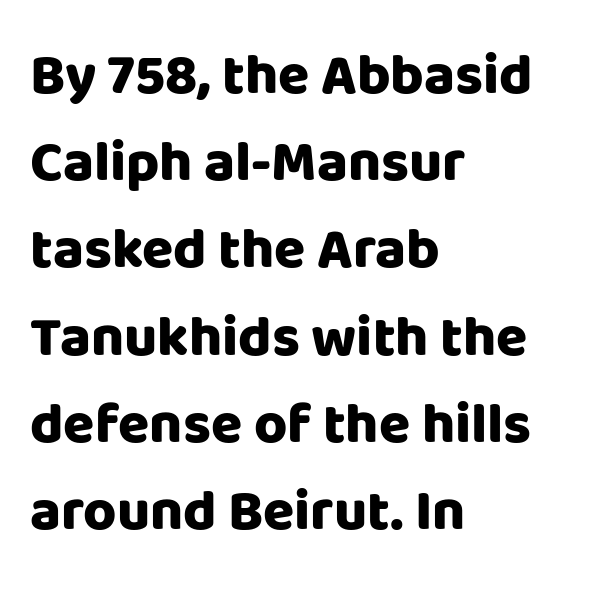
Every letter is thick-stroked: bold, no question. The letters sit at their default tracking, neither squeezed nor spread. Line spacing here is normal. Does the copy run flush right? No — it runs flush left. The font family rendered here belongs to the sans-serif group. This sample has the flowing, uneven cadence of proportional lettering.
